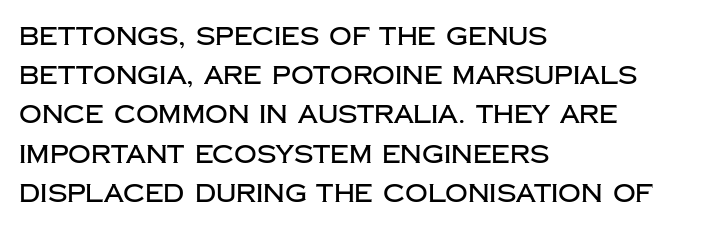
The foot of each line stays bare and open. Upright lettering throughout. Characters follow at the spacing the type designer built in. Line spacing here is normal.
